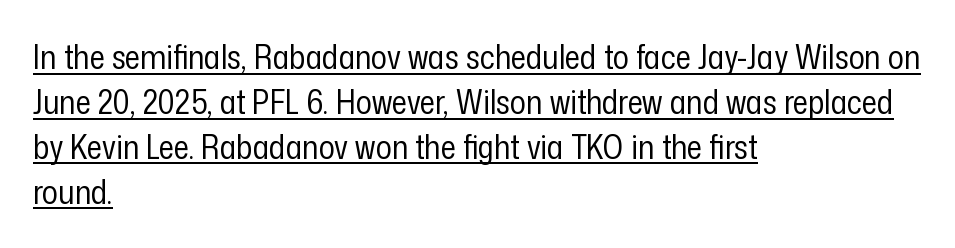
Quick note: interline space is typical. The rendering shows plain stroke endings on the letterforms — a sans-serif design. Compared with typical body copy, the letter spacing here is the same. Is this a fixed-width face? No — the glyphs have proportional, varying widths.
